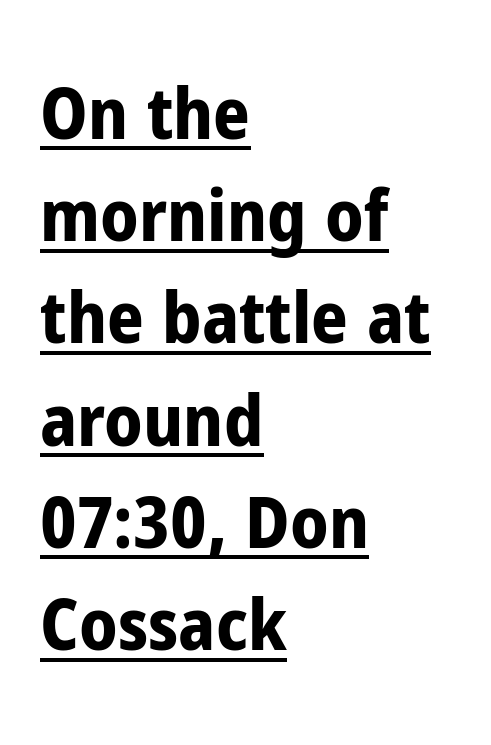
Q: Is the text bold? A: Yes.
Q: Is the text italic (slanted)? A: No, it is upright.
Q: Is the typeface a serif or a sans-serif typeface? A: Sans-serif.
Q: Is the text underlined? A: Yes.
Q: How is the paragraph aligned? A: Left-aligned.
Q: Is the spacing between letters normal or unusually wide? A: Normal.
Q: Is the spacing between lines tight, normal or loose? A: Normal.
Q: Width (condensed, normal, or wide)? A: Condensed.
Q: Stroke contrast? A: Low.
Q: x-height? A: Medium.
Q: Monospaced? A: No.
